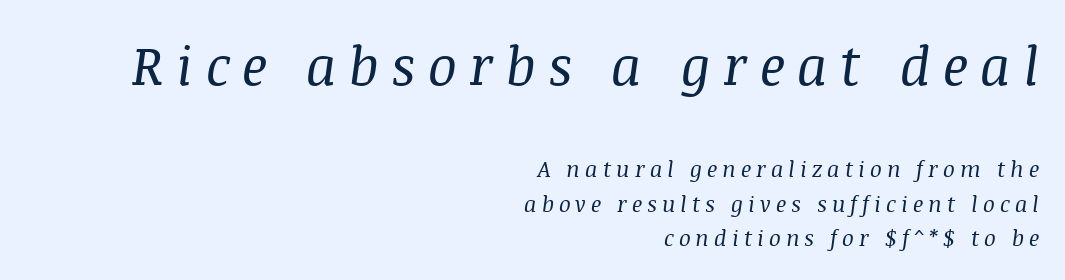
Two sizes are in play, and the larger belongs to the first block. Beneath every word, the page is bare. You can tell from the footed stems that serif type was used. Characters follow at a spacing far wider than the type designer built in.
